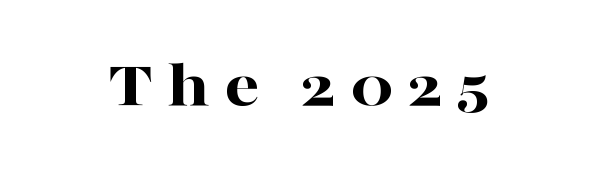
Posture: vertical. Serifs: yes, visible at the terminals of the letterforms. The glyphs are unaccompanied by any horizontal stroke below them. The lines are quadded center.
